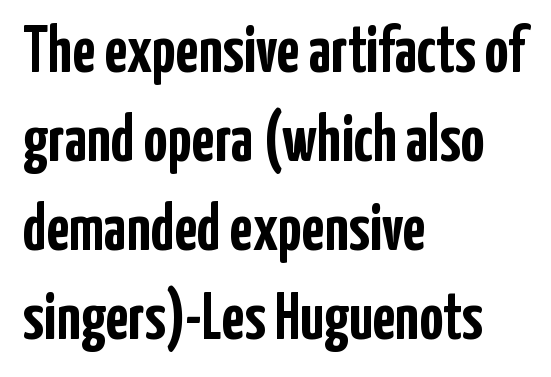
Q: Is the text bold? A: Yes.
Q: Is the text italic (slanted)? A: No, it is upright.
Q: Is the typeface a serif or a sans-serif typeface? A: Sans-serif.
Q: Is the text underlined? A: No.
Q: How is the paragraph aligned? A: Left-aligned.
Q: Is the spacing between letters normal or unusually wide? A: Normal.
Q: Is the spacing between lines tight, normal or loose? A: Normal.
Q: Width (condensed, normal, or wide)? A: Condensed.
Q: Stroke contrast? A: Low.
Q: x-height? A: Medium.
Q: Monospaced? A: No.
